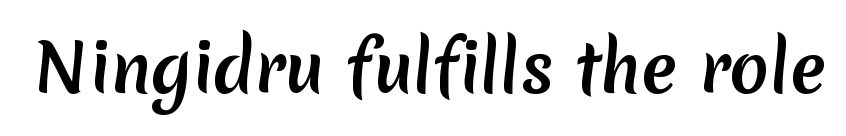
{"serif": "no", "bold": "yes", "weight": "semibold", "width": "normal", "stroke_contrast": "low", "x_height": "medium", "monospaced": "no", "underline": "no", "letter_spacing": "normal", "letter_spacing_em": 0.0, "glyph_px": 66}
